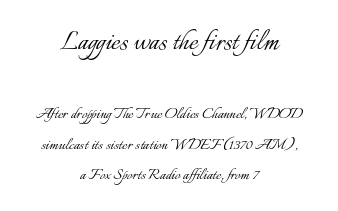
The image shows 33 px light type; set centered, normal line spacing (1.62x), normal letter spacing, not underlined; the first (top) block is 1.74x larger; low stroke contrast and a small x-height.
